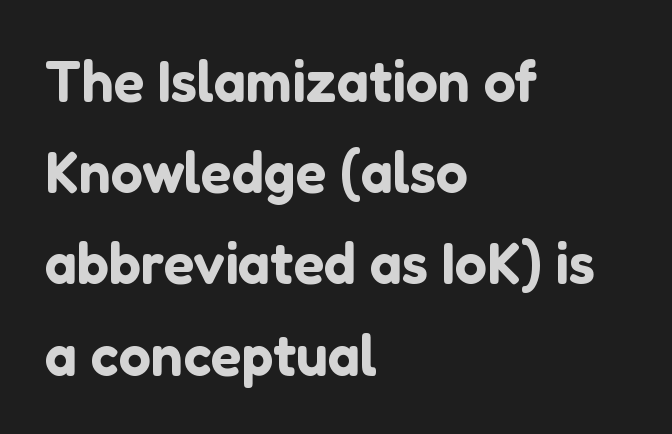
Q: Is the text italic (slanted)? A: No, it is upright.
Q: Is the typeface a serif or a sans-serif typeface? A: Sans-serif.
Q: Is the text underlined? A: No.
Q: How is the paragraph aligned? A: Left-aligned.
Q: Is the spacing between letters normal or unusually wide? A: Normal.
Q: Is the spacing between lines tight, normal or loose? A: Normal.
Q: Width (condensed, normal, or wide)? A: Normal.
Q: Stroke contrast? A: Low.
Q: x-height? A: Medium.
Q: Monospaced? A: No.
